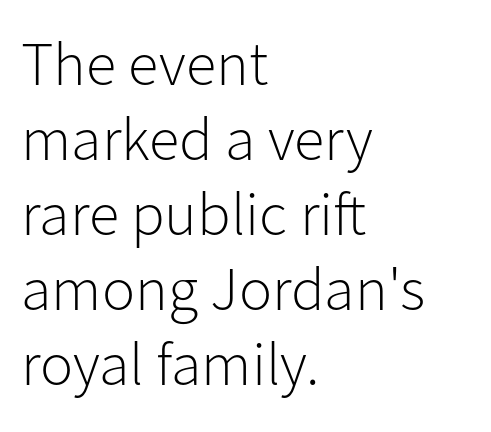
The image shows 62 px light sans-serif type, upright; set left-aligned, line spacing 1.21x, normal letter spacing, not underlined; low stroke contrast and a medium x-height.
